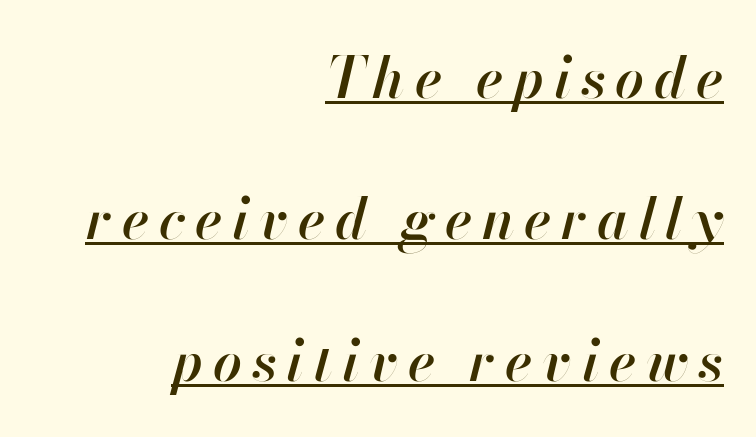
If you measured baseline to baseline, you'd find a long distance. A baseline rule has been typeset under these characters. The passage shown is typed in a proportional face where columns would drift. As a designer I'd log this as weight 600, semibold.
